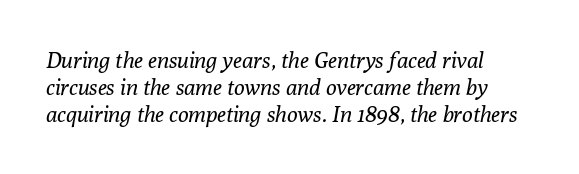
{"italic": "yes", "lean": "right", "slant_degrees": 10, "bold": "no", "underline": "no", "align": "left", "line_spacing_ratio": 1.23, "letter_spacing": "normal", "letter_spacing_em": 0.0, "glyph_px": 22}
